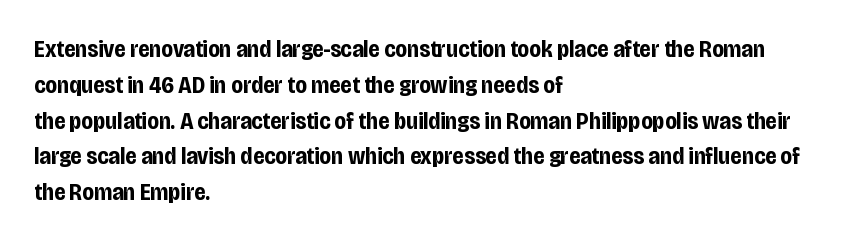
Italic: no, the glyphs are upright roman. Reading down the column, the eye jumps a familiar distance to each next line. Each row of text sits above clean, open space. Chunky letters — that's bold for sure.
